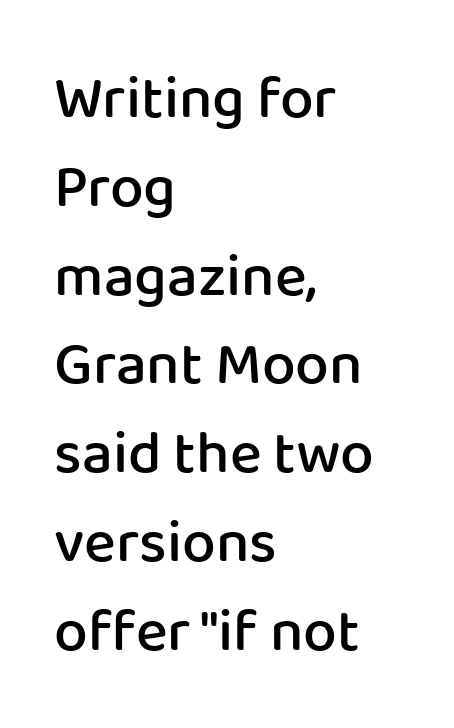
In terms of weight, the rendering is demibold, just under bold. The passage shown has conventional tracking throughout. These lines stack with their left ends in a neat column. This sample uses a sans-serif face.
